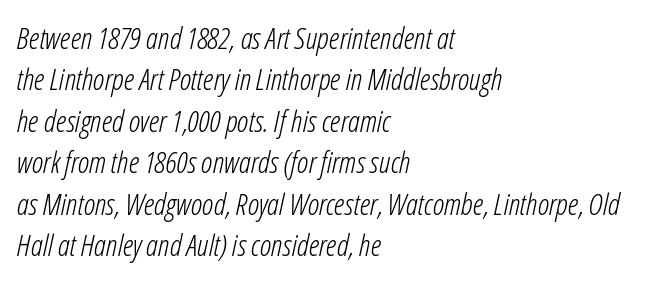
{"italic": "yes", "lean": "right", "slant_degrees": 12, "bold": "no", "weight": "light", "width": "condensed", "stroke_contrast": "low", "x_height": "medium", "monospaced": "no", "underline": "no", "align": "left", "line_spacing": "normal", "line_spacing_ratio": 1.38, "letter_spacing": "normal", "letter_spacing_em": 0.0, "glyph_px": 30}
